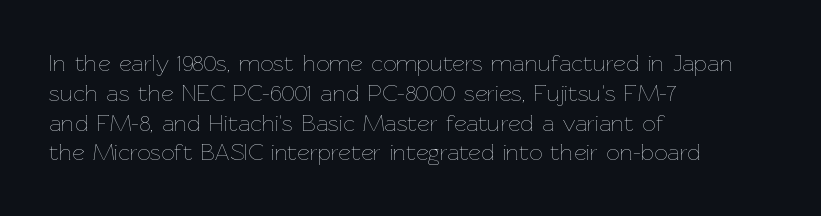
Q: Is the text bold? A: No.
Q: Is the text italic (slanted)? A: No, it is upright.
Q: Is the text underlined? A: No.
Q: How is the paragraph aligned? A: Left-aligned.
Q: Is the spacing between letters normal or unusually wide? A: Normal.
